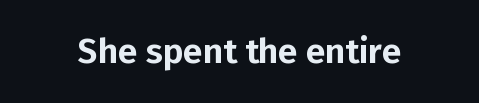
The image shows 35 px sans-serif type, upright; set normal letter spacing, not underlined; low stroke contrast and a medium x-height.
